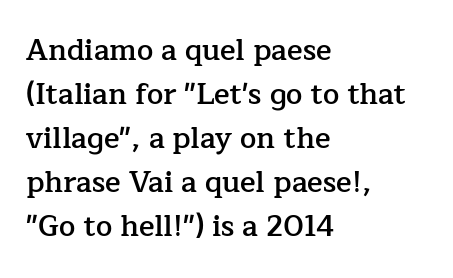
{"serif": "yes", "italic": "no", "bold": "semi", "weight": "semibold", "width": "normal", "stroke_contrast": "low", "x_height": "medium", "monospaced": "no", "underline": "no", "align": "left", "line_spacing": "normal", "line_spacing_ratio": 1.52, "letter_spacing": "normal", "letter_spacing_em": 0.0, "glyph_px": 29}
